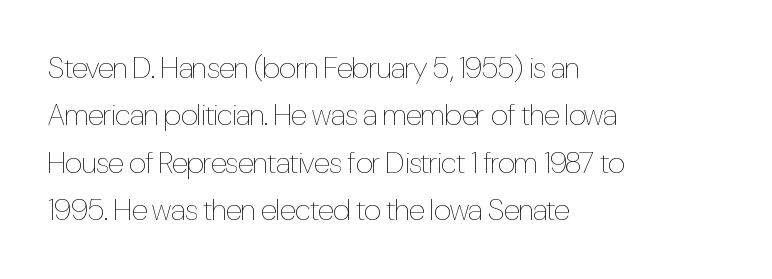
The image shows 30 px thin, condensed type, upright; set left-aligned, normal line spacing (1.58x), normal letter spacing, not underlined; low stroke contrast and a medium x-height.
